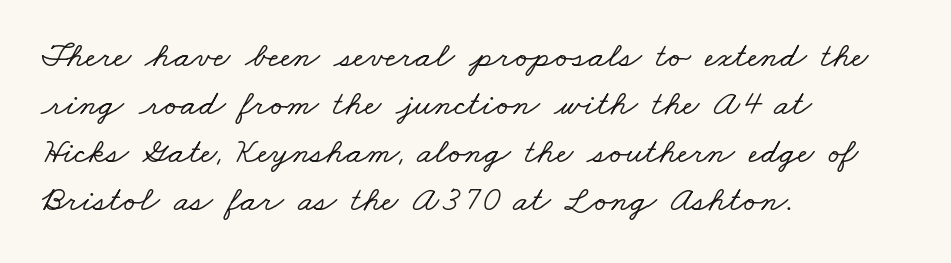
The space between consecutive lines is moderate. The baseline area is clear. Note: serifs present on the glyphs. Short note: letters normally spaced. The face used here is proportionally spaced, like ordinary book or web type.
